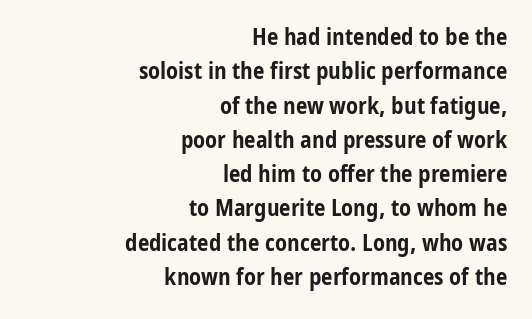
The image shows 23 px bold type, upright; set right-aligned, normal line spacing (1.49x), normal letter spacing, not underlined.
